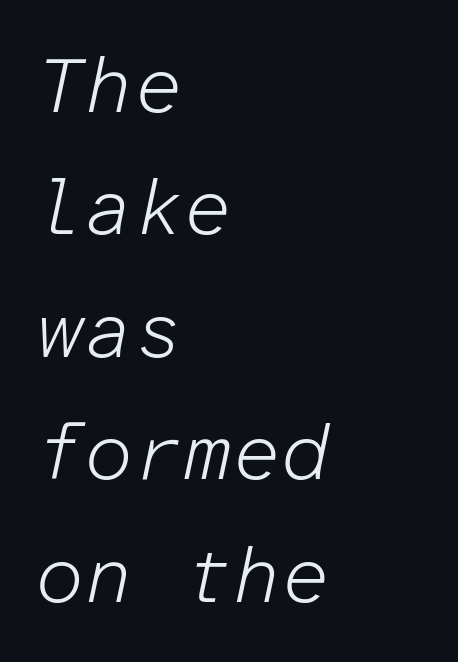
Look at the tracking — it's just the regular setting, nothing added. A clean baseline with only descenders dipping below it. The typography opts for an oblique posture over an upright one. Weight: not bold — regular or lighter.
